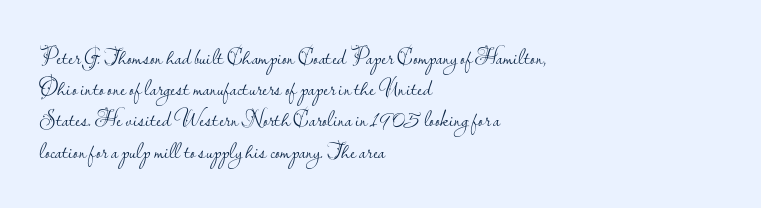
{"bold": "no", "underline": "no", "align": "left", "line_spacing": "normal", "line_spacing_ratio": 1.42, "letter_spacing": "normal", "letter_spacing_em": 0.0, "glyph_px": 22}
